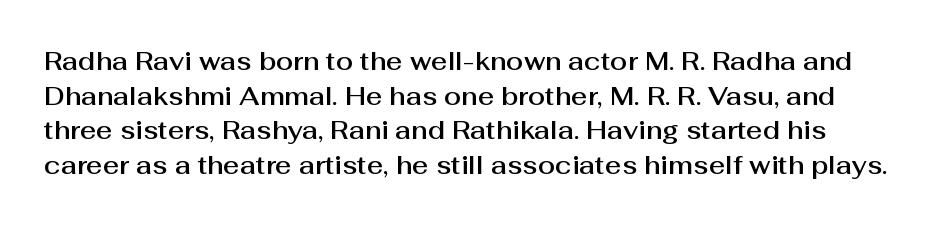
The image shows 25 px text type, upright; set normal line spacing (1.39x), normal letter spacing, not underlined.
